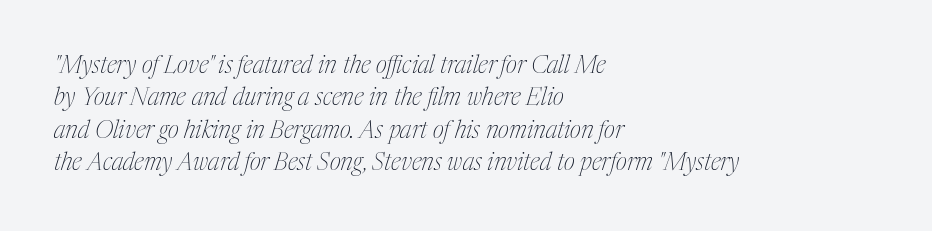
The image shows 24 px text type, italic (leaning right); set left-aligned, normal line spacing (1.35x), normal letter spacing, not underlined.
